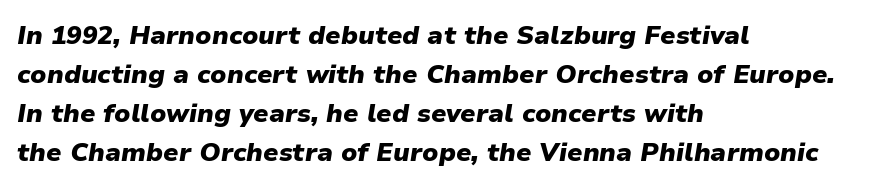
{"italic": "yes", "lean": "right", "slant_degrees": 9, "bold": "yes", "underline": "no", "align": "left", "line_spacing": "normal", "line_spacing_ratio": 1.5, "letter_spacing": "normal", "letter_spacing_em": 0.0, "glyph_px": 26}
